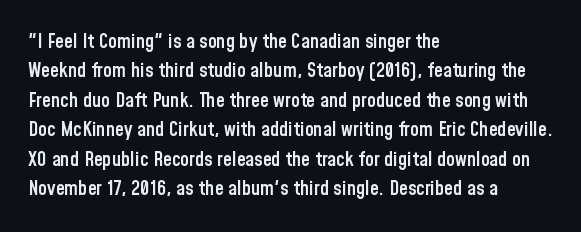
The image shows 20 px text type, upright; set left-aligned, normal line spacing (1.47x), normal letter spacing, not underlined.
